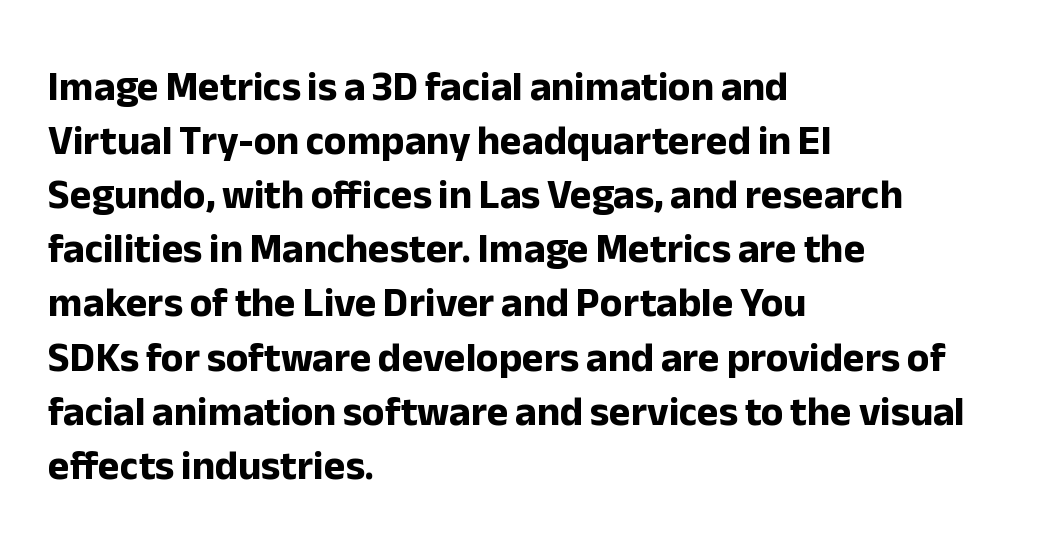
{"serif": "no", "italic": "no", "bold": "yes", "weight": "bold", "width": "normal", "stroke_contrast": "low", "x_height": "medium", "monospaced": "no", "underline": "no", "align": "left", "line_spacing": "normal", "line_spacing_ratio": 1.32, "letter_spacing": "normal", "letter_spacing_em": 0.0, "glyph_px": 41}
